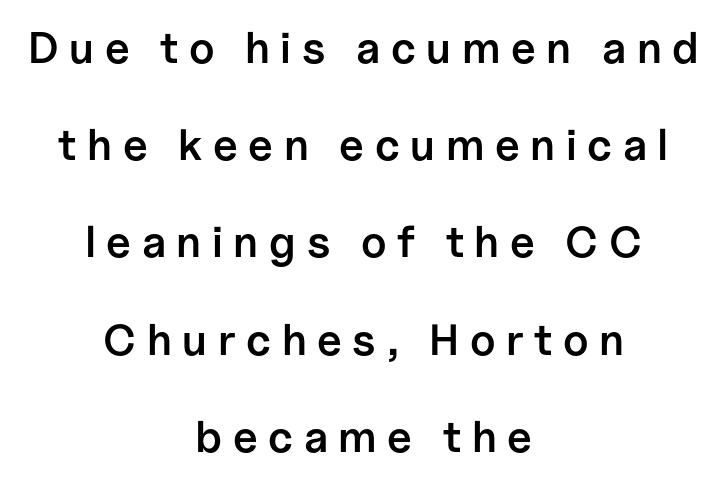
{"serif": "no", "italic": "no", "bold": "semi", "weight": "semibold", "width": "normal", "stroke_contrast": "low", "x_height": "medium", "monospaced": "no", "underline": "no", "align": "center", "line_spacing": "loose", "line_spacing_ratio": 2.21, "letter_spacing": "wide", "letter_spacing_em": 0.24, "glyph_px": 44}
